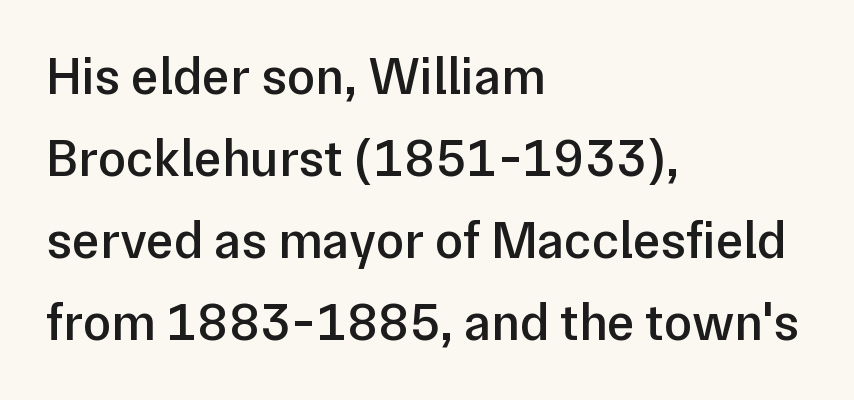
Q: Is the text bold? A: Semi-bold.
Q: Is the text italic (slanted)? A: No, it is upright.
Q: Is the typeface a serif or a sans-serif typeface? A: Sans-serif.
Q: Is the text underlined? A: No.
Q: How is the paragraph aligned? A: Left-aligned.
Q: Is the spacing between letters normal or unusually wide? A: Normal.
Q: Is the spacing between lines tight, normal or loose? A: Normal.
Q: Width (condensed, normal, or wide)? A: Normal.
Q: Stroke contrast? A: Low.
Q: x-height? A: Medium.
Q: Monospaced? A: No.
